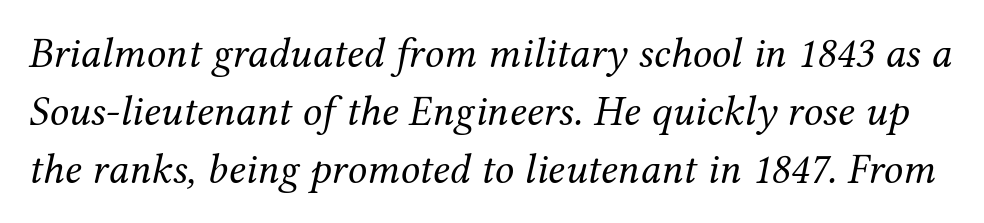
The image shows 43 px regular-weight serif type, italic (leaning right); set normal line spacing (1.35x), normal letter spacing, not underlined; medium stroke contrast and a medium x-height.
